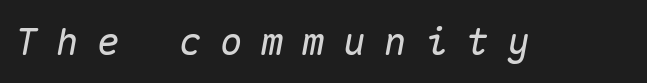
Q: Is the text italic (slanted)? A: Yes, it leans right by about 10 degrees.
Q: Is the text underlined? A: No.
Q: Is the spacing between letters normal or unusually wide? A: Unusually wide.
Q: Width (condensed, normal, or wide)? A: Normal.
Q: Stroke contrast? A: Medium.
Q: x-height? A: Medium.
Q: Monospaced? A: Yes.
